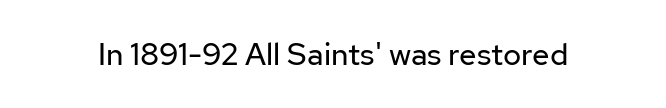
Varying glyph widths throughout — classic text-font behaviour. This sample uses plain, unmodified letter spacing. Nobody drew a line under any word here. Summary of weight: not heavy and not bold.
